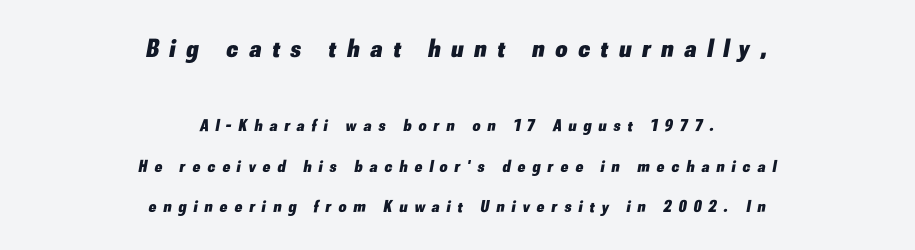
The passage shown is not underscored anywhere. Successive baselines arrive slowly, with a big drop between each. The block sitting higher on the canvas is the one with enlarged characters. An italicized treatment has been applied to the whole sample. Is the block centered? Yes — each line is placed symmetrically about the middle.
